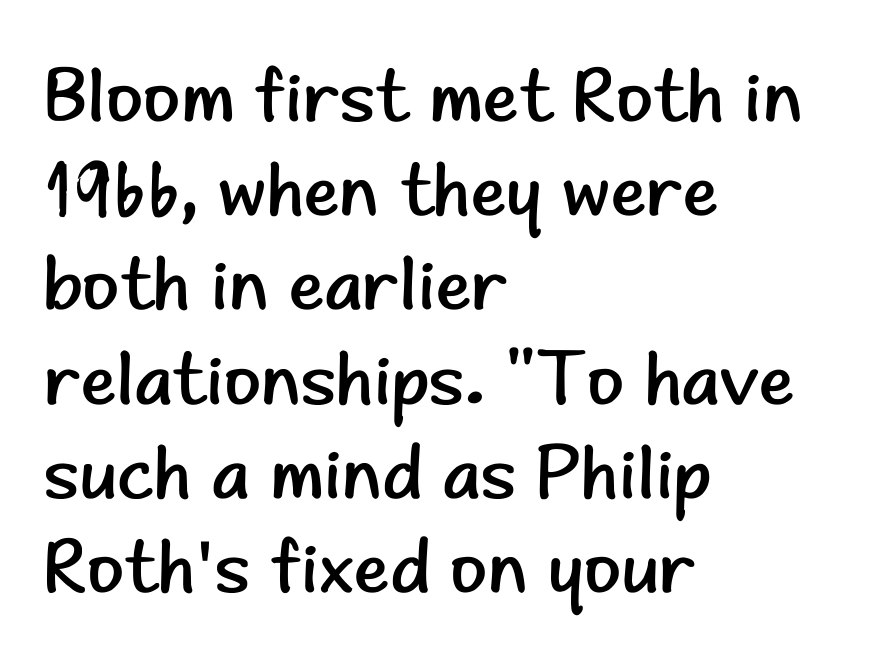
{"serif": "no", "italic": "no", "bold": "no", "weight": "regular", "width": "normal", "stroke_contrast": "low", "x_height": "small", "monospaced": "no", "underline": "no", "align": "left", "line_spacing_ratio": 1.24, "letter_spacing": "normal", "letter_spacing_em": 0.0, "glyph_px": 76}
